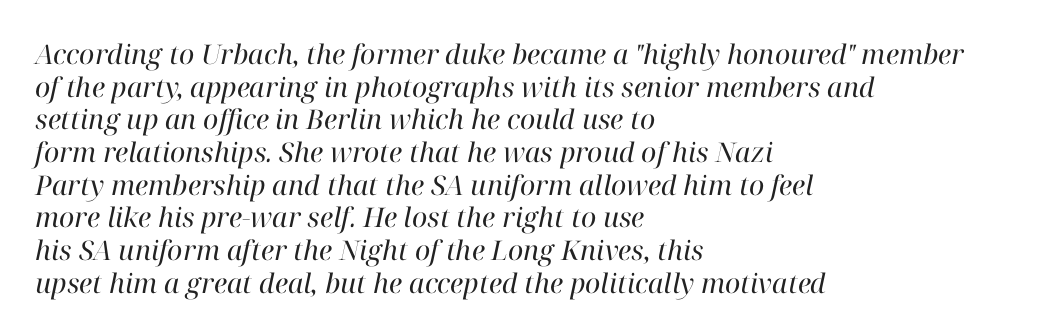
The image shows 27 px text type, italic (leaning right); set left-aligned, line spacing 1.21x, normal letter spacing, not underlined.
